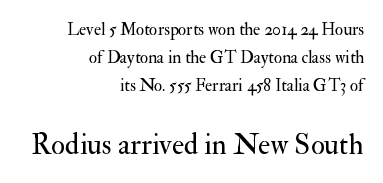
Q: Is the text bold? A: No.
Q: Is the text italic (slanted)? A: No, it is upright.
Q: Is the typeface a serif or a sans-serif typeface? A: Serif.
Q: Is the text underlined? A: No.
Q: How is the paragraph aligned? A: Right-aligned.
Q: Is the spacing between letters normal or unusually wide? A: Normal.
Q: Is the spacing between lines tight, normal or loose? A: Normal.
Q: Which block of text is set in a larger size, the first (top) or the second (bottom)? A: The second (bottom) one.
Q: Width (condensed, normal, or wide)? A: Normal.
Q: Stroke contrast? A: Medium.
Q: x-height? A: Small.
Q: Monospaced? A: No.
